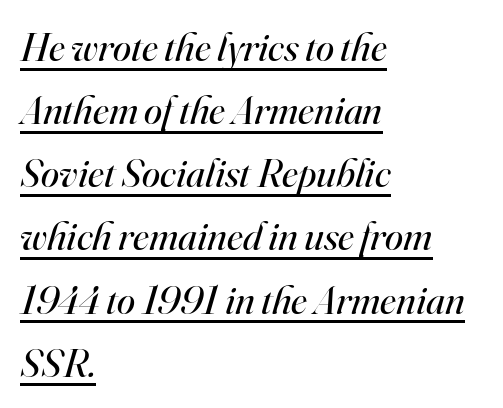
{"serif": "yes", "italic": "yes", "lean": "right", "slant_degrees": 16, "bold": "no", "weight": "regular", "width": "normal", "stroke_contrast": "high", "x_height": "small", "monospaced": "no", "underline": "yes", "align": "left", "line_spacing": "normal", "line_spacing_ratio": 1.54, "letter_spacing": "normal", "letter_spacing_em": 0.0, "glyph_px": 41}
